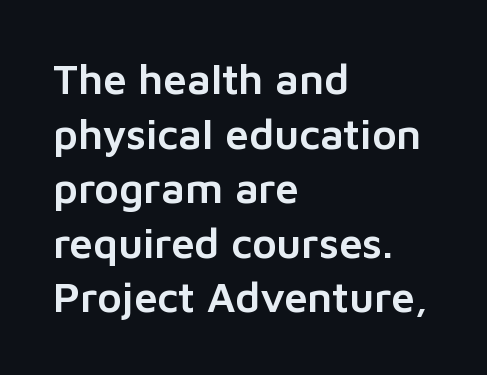
The words here are not underlined. Varying glyph widths throughout — classic text-font behaviour. Serifs: no, the terminals of the letterforms are clean. The lines sit at an ordinary, default distance from one another. Each line starts at the same left margin while the right side varies.
